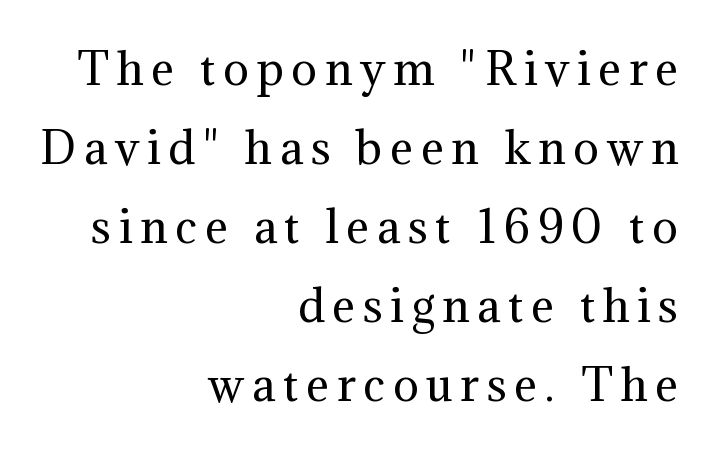
The image shows 43 px regular-weight serif type, upright; set right-aligned, line spacing 1.84x, not underlined; medium stroke contrast and a medium x-height.
